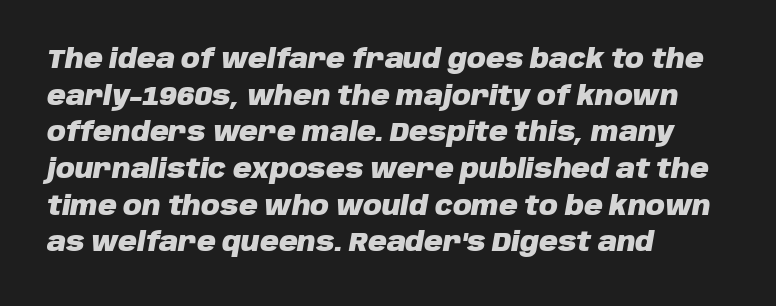
Q: Is the text bold? A: Yes.
Q: Is the text italic (slanted)? A: Yes, it leans right by about 10 degrees.
Q: Is the text underlined? A: No.
Q: How is the paragraph aligned? A: Left-aligned.
Q: Is the spacing between letters normal or unusually wide? A: Normal.
Q: Is the spacing between lines tight, normal or loose? A: Normal.
